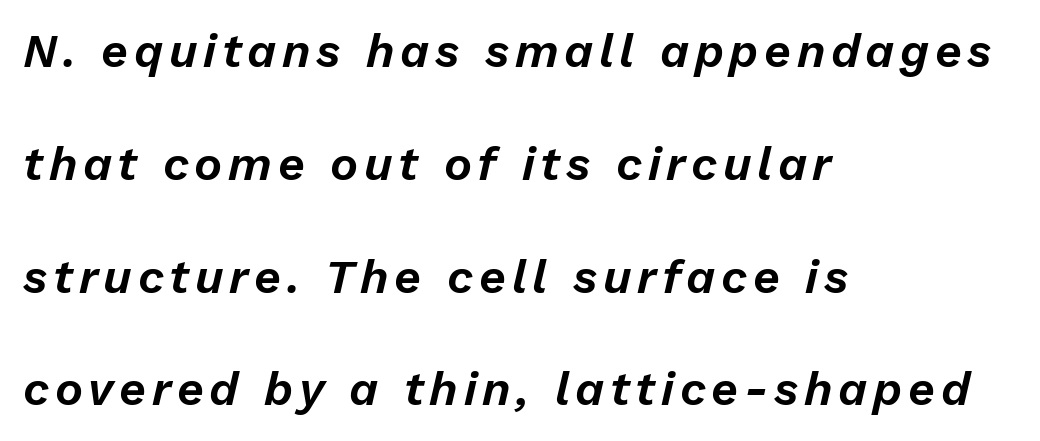
{"italic": "yes", "lean": "right", "slant_degrees": 13, "width": "normal", "stroke_contrast": "low", "x_height": "medium", "monospaced": "no", "underline": "no", "align": "left", "line_spacing": "loose", "line_spacing_ratio": 2.4, "glyph_px": 47}
